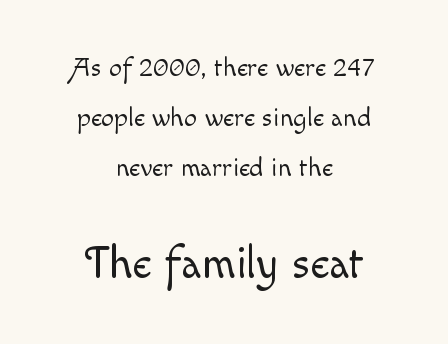
Q: Is the text bold? A: No.
Q: Is the text italic (slanted)? A: No, it is upright.
Q: Is the text underlined? A: No.
Q: How is the paragraph aligned? A: Centered.
Q: Is the spacing between letters normal or unusually wide? A: Normal.
Q: Is the spacing between lines tight, normal or loose? A: Loose.
Q: Which block of text is set in a larger size, the first (top) or the second (bottom)? A: The second (bottom) one.
Q: Width (condensed, normal, or wide)? A: Normal.
Q: x-height? A: Small.
Q: Monospaced? A: No.
